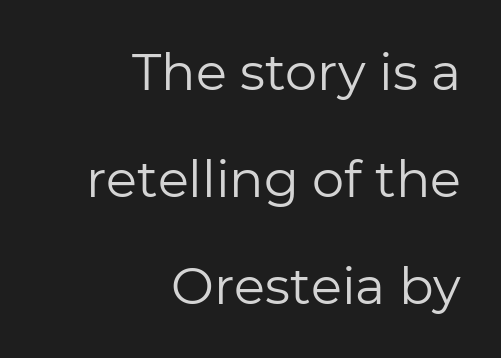
Q: Is the text bold? A: No.
Q: Is the text italic (slanted)? A: No, it is upright.
Q: Is the typeface a serif or a sans-serif typeface? A: Sans-serif.
Q: Is the text underlined? A: No.
Q: How is the paragraph aligned? A: Right-aligned.
Q: Is the spacing between letters normal or unusually wide? A: Normal.
Q: Is the spacing between lines tight, normal or loose? A: Loose.
Q: Width (condensed, normal, or wide)? A: Normal.
Q: Stroke contrast? A: Low.
Q: x-height? A: Medium.
Q: Monospaced? A: No.
